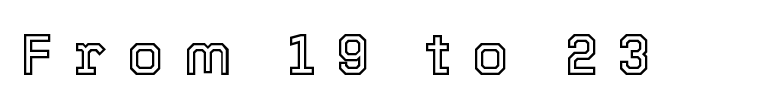
It's the straight-up-and-down kind of type. The specimen omits any rule beneath the text block's lines. Students, note that the glyphs here are deliberately spaced far apart. Proportional: the letters do not fall into vertical columns.
